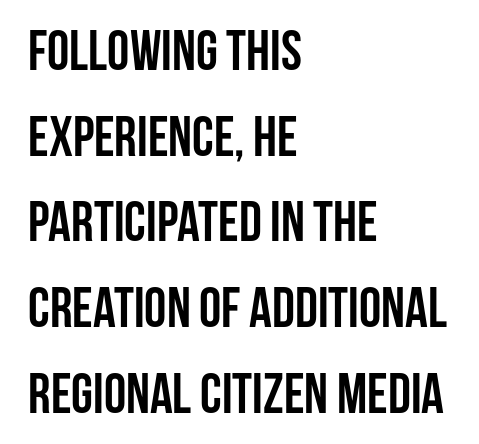
{"serif": "no", "italic": "no", "bold": "yes", "weight": "semibold", "width": "condensed", "stroke_contrast": "low", "x_height": "large", "monospaced": "no", "underline": "no", "align": "left", "line_spacing": "normal", "line_spacing_ratio": 1.53, "letter_spacing": "normal", "letter_spacing_em": 0.0, "glyph_px": 56}
